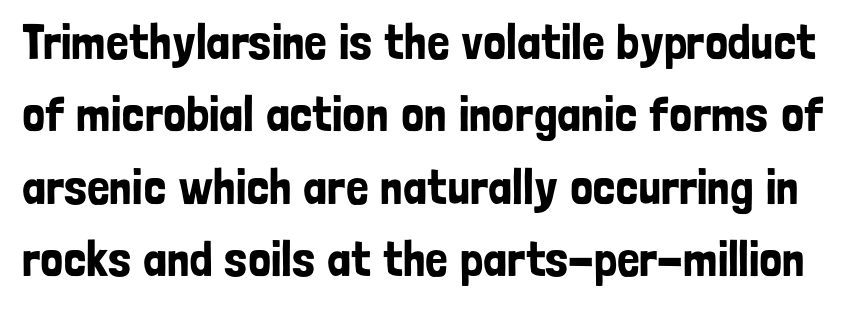
Q: Is the text italic (slanted)? A: No, it is upright.
Q: Is the typeface a serif or a sans-serif typeface? A: Sans-serif.
Q: Is the text underlined? A: No.
Q: Is the spacing between letters normal or unusually wide? A: Normal.
Q: Is the spacing between lines tight, normal or loose? A: Normal.
Q: Width (condensed, normal, or wide)? A: Condensed.
Q: Stroke contrast? A: Low.
Q: x-height? A: Medium.
Q: Monospaced? A: No.
